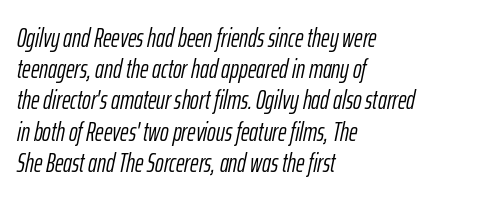
Q: Is the text bold? A: No.
Q: Is the text italic (slanted)? A: Yes, it leans right by about 12 degrees.
Q: Is the text underlined? A: No.
Q: How is the paragraph aligned? A: Left-aligned.
Q: Is the spacing between letters normal or unusually wide? A: Normal.
